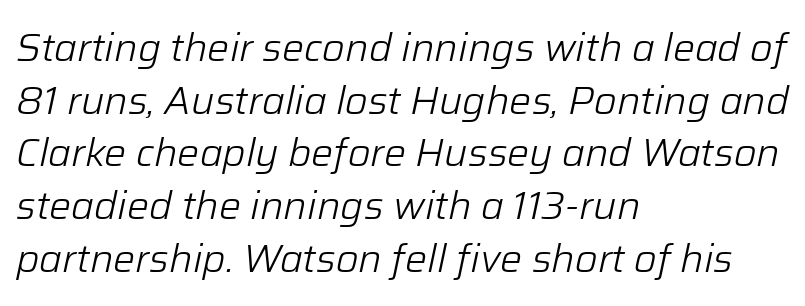
Q: Is the text bold? A: No.
Q: Is the text italic (slanted)? A: Yes, it leans right by about 12 degrees.
Q: Is the text underlined? A: No.
Q: How is the paragraph aligned? A: Left-aligned.
Q: Is the spacing between letters normal or unusually wide? A: Normal.
Q: Is the spacing between lines tight, normal or loose? A: Normal.
Q: Width (condensed, normal, or wide)? A: Normal.
Q: Stroke contrast? A: Low.
Q: x-height? A: Medium.
Q: Monospaced? A: No.
